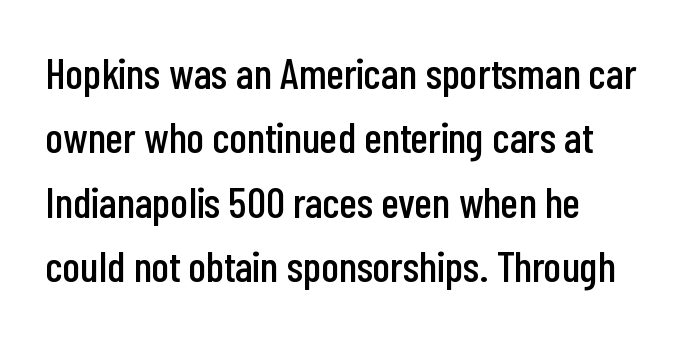
{"serif": "no", "italic": "no", "width": "condensed", "stroke_contrast": "low", "x_height": "medium", "monospaced": "no", "underline": "no", "align": "left", "line_spacing": "normal", "line_spacing_ratio": 1.5, "letter_spacing": "normal", "letter_spacing_em": 0.0, "glyph_px": 43}
